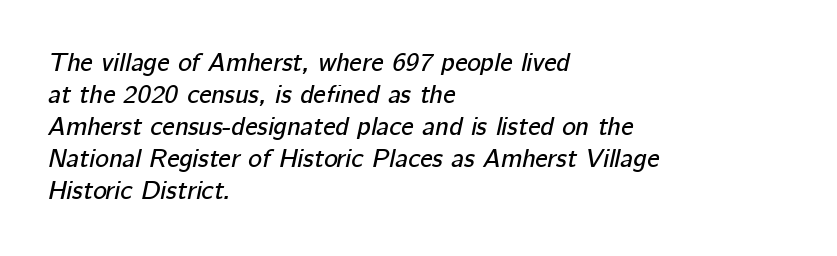
The image shows 26 px text type, italic (leaning right); set left-aligned, line spacing 1.23x, normal letter spacing, not underlined.
